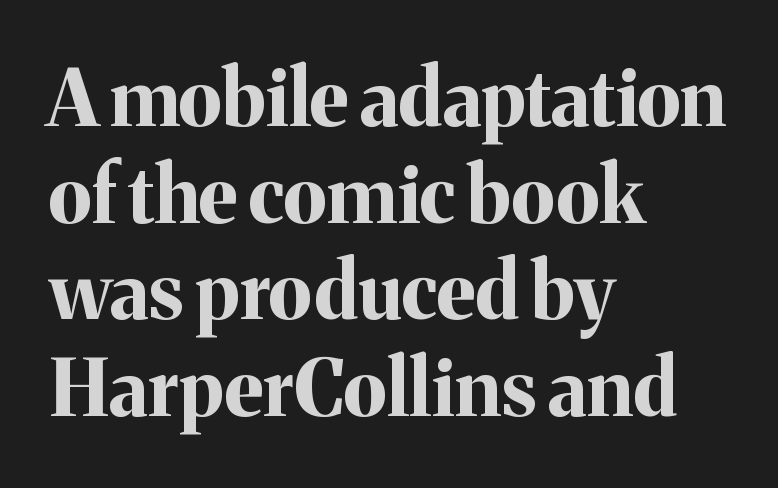
{"serif": "yes", "italic": "no", "bold": "yes", "weight": "bold", "width": "normal", "stroke_contrast": "medium", "x_height": "medium", "monospaced": "no", "underline": "no", "align": "left", "line_spacing_ratio": 1.24, "letter_spacing": "normal", "letter_spacing_em": 0.0, "glyph_px": 78}
